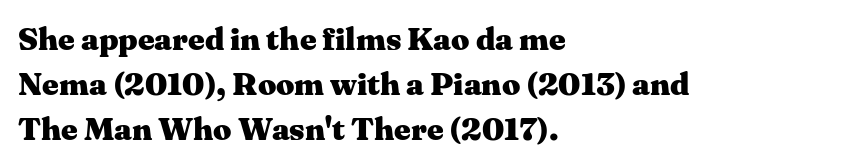
The image shows 32 px heavy, wide serif type, upright; set left-aligned, normal line spacing (1.4x), normal letter spacing, not underlined; medium stroke contrast and a medium x-height.
